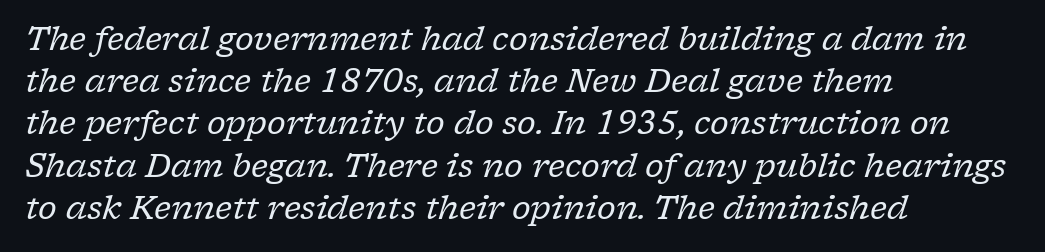
Q: Is the text bold? A: No.
Q: Is the text italic (slanted)? A: Yes, it leans right by about 17 degrees.
Q: Is the typeface a serif or a sans-serif typeface? A: Serif.
Q: Is the text underlined? A: No.
Q: How is the paragraph aligned? A: Left-aligned.
Q: Is the spacing between letters normal or unusually wide? A: Normal.
Q: Is the spacing between lines tight, normal or loose? A: Normal.
Q: Width (condensed, normal, or wide)? A: Normal.
Q: Stroke contrast? A: Low.
Q: x-height? A: Medium.
Q: Monospaced? A: No.
